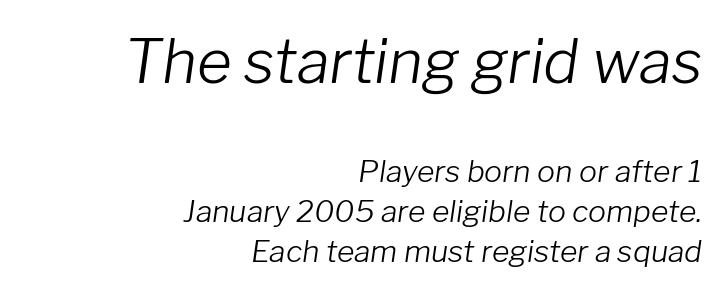
Q: Is the text bold? A: No.
Q: Is the text italic (slanted)? A: Yes, it leans right by about 8 degrees.
Q: Is the text underlined? A: No.
Q: How is the paragraph aligned? A: Right-aligned.
Q: Is the spacing between letters normal or unusually wide? A: Normal.
Q: Is the spacing between lines tight, normal or loose? A: Normal.
Q: Which block of text is set in a larger size, the first (top) or the second (bottom)? A: The first (top) one.
Q: Width (condensed, normal, or wide)? A: Normal.
Q: Stroke contrast? A: Low.
Q: x-height? A: Medium.
Q: Monospaced? A: No.
